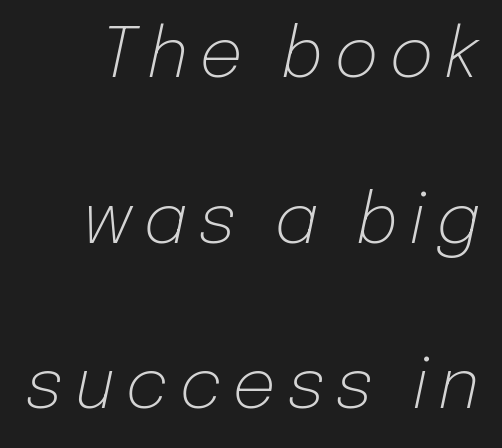
Q: Is the text bold? A: No.
Q: Is the text italic (slanted)? A: Yes, it leans right by about 12 degrees.
Q: Is the text underlined? A: No.
Q: Is the spacing between lines tight, normal or loose? A: Loose.
Q: Width (condensed, normal, or wide)? A: Normal.
Q: Stroke contrast? A: Low.
Q: x-height? A: Medium.
Q: Monospaced? A: No.
